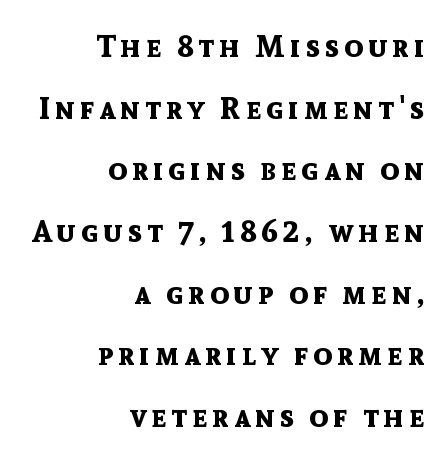
Q: Is the text bold? A: Yes.
Q: Is the text italic (slanted)? A: No, it is upright.
Q: Is the typeface a serif or a sans-serif typeface? A: Sans-serif.
Q: Is the text underlined? A: No.
Q: How is the paragraph aligned? A: Right-aligned.
Q: Is the spacing between lines tight, normal or loose? A: Loose.
Q: Width (condensed, normal, or wide)? A: Normal.
Q: x-height? A: Medium.
Q: Monospaced? A: No.
